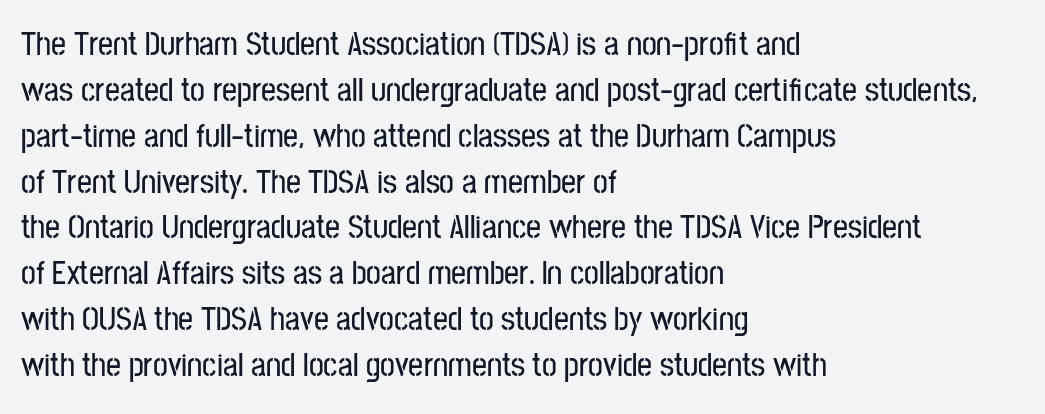
Q: Is the text italic (slanted)? A: No, it is upright.
Q: Is the typeface a serif or a sans-serif typeface? A: Sans-serif.
Q: Is the text underlined? A: No.
Q: How is the paragraph aligned? A: Left-aligned.
Q: Is the spacing between letters normal or unusually wide? A: Normal.
Q: Is the spacing between lines tight, normal or loose? A: Normal.
Q: Width (condensed, normal, or wide)? A: Condensed.
Q: Stroke contrast? A: Low.
Q: x-height? A: Medium.
Q: Monospaced? A: No.
